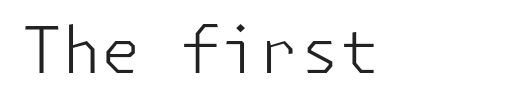
{"serif": "no", "italic": "no", "bold": "no", "weight": "light", "width": "normal", "stroke_contrast": "low", "x_height": "medium", "underline": "no", "align": "left", "letter_spacing": "normal", "letter_spacing_em": 0.0, "glyph_px": 64}
